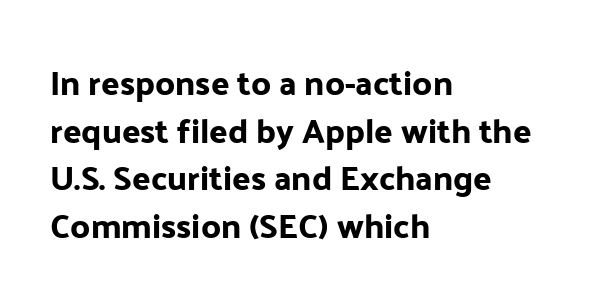
How would I describe the line gaps? Plain and ordinary. Think of a printed novel: that variable character pitch is what you see here. Does the type have serifs? No, each stem ends abruptly. Nobody drew a line under any word here.
